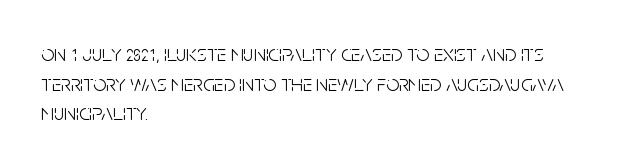
{"italic": "no", "bold": "no", "underline": "no", "align": "left", "line_spacing": "normal", "line_spacing_ratio": 1.29, "letter_spacing": "normal", "letter_spacing_em": 0.0, "glyph_px": 23}
